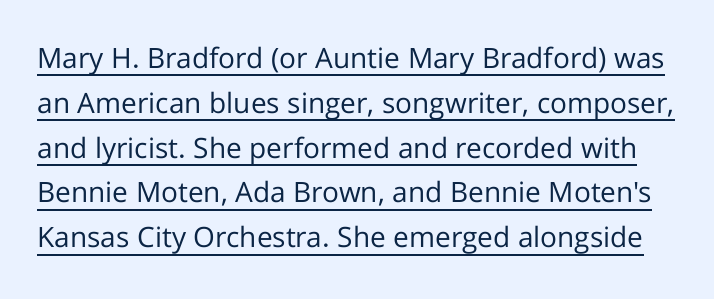
The rendered words wear a rule along their underside. The letters carry no serifs — their stems end cleanly without finishing strokes. The letters stand straight up with perfectly vertical stems. Do the characters align in a grid? No, the font is proportional. You could call the tracking neutral — neither tight nor loose. Is this a heavy cut? Hardly; it is regular or lighter.
